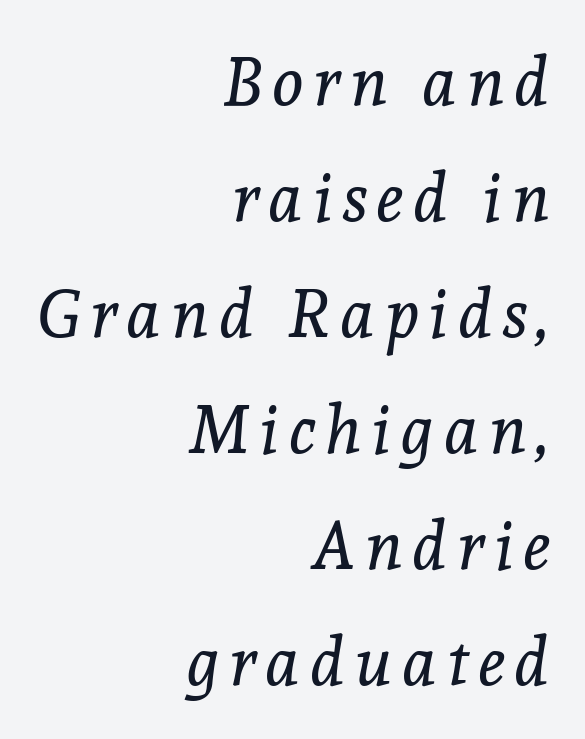
{"serif": "yes", "italic": "yes", "lean": "right", "slant_degrees": 8, "bold": "no", "weight": "regular", "width": "normal", "x_height": "medium", "monospaced": "no", "underline": "no", "align": "right", "line_spacing_ratio": 1.73, "glyph_px": 67}
